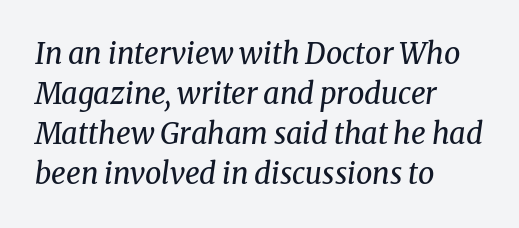
The image shows 29 px regular-weight serif type, italic (leaning right); set left-aligned, normal line spacing (1.38x), normal letter spacing, not underlined; medium stroke contrast and a medium x-height.
